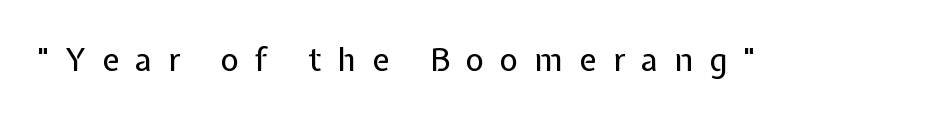
Q: Is the text bold? A: No.
Q: Is the text italic (slanted)? A: No, it is upright.
Q: Is the typeface a serif or a sans-serif typeface? A: Sans-serif.
Q: Is the text underlined? A: No.
Q: Is the spacing between letters normal or unusually wide? A: Unusually wide.
Q: Width (condensed, normal, or wide)? A: Normal.
Q: Stroke contrast? A: Low.
Q: x-height? A: Medium.
Q: Monospaced? A: No.
